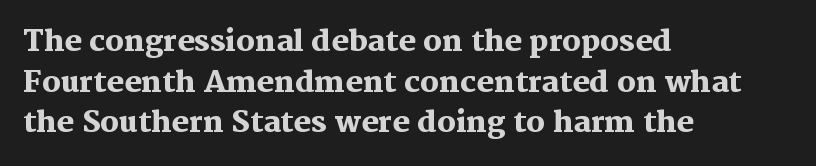
The paragraph has a hard left edge and a soft right edge. Baseline-to-baseline distance is the conventional proportion of letter height. The passage shown is typed in a proportional face where columns would drift. The letters stand upright; this is a roman face. The letters sit at their default tracking, neither squeezed nor spread.
